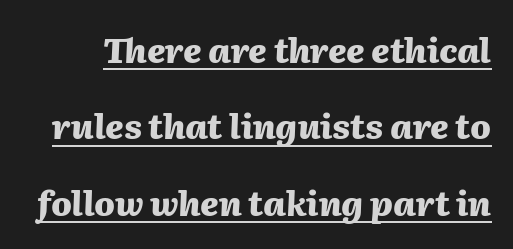
The image shows 34 px heavy type, italic (leaning right); set loose line spacing (2.25x), normal letter spacing, underlined; medium stroke contrast and a medium x-height.
